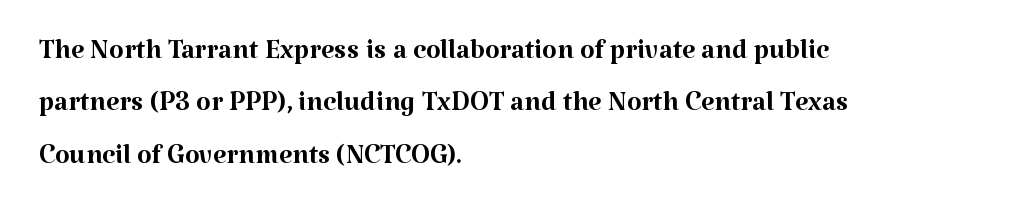
{"serif": "yes", "italic": "no", "bold": "no", "weight": "regular", "width": "normal", "stroke_contrast": "medium", "x_height": "medium", "monospaced": "no", "underline": "no", "align": "left", "line_spacing": "normal", "line_spacing_ratio": 1.38, "letter_spacing": "normal", "letter_spacing_em": 0.0, "glyph_px": 38}
